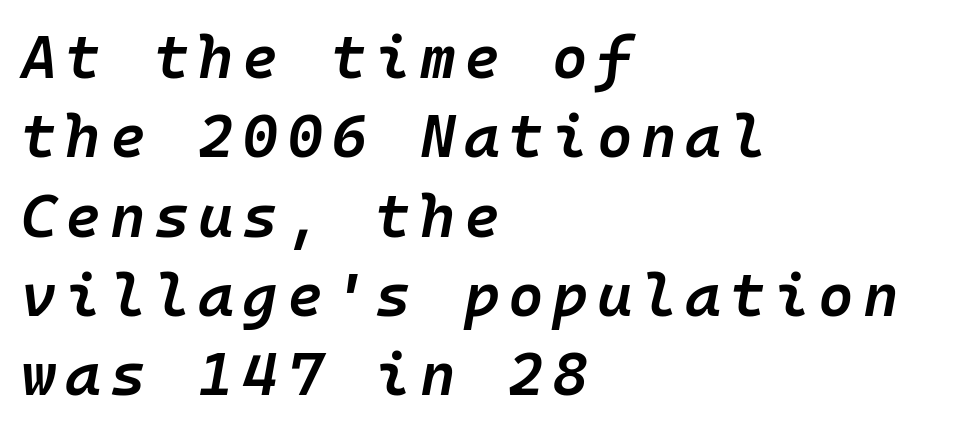
The image shows 61 px semibold type, italic (leaning right), monospaced; set left-aligned, normal line spacing (1.3x), not underlined; low stroke contrast and a medium x-height.
